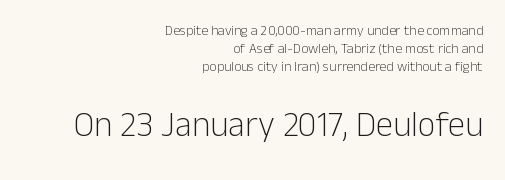
The image shows 35 px light sans-serif type, upright; set right-aligned, normal line spacing (1.29x), normal letter spacing, not underlined; the second (bottom) block is 2.5x larger; low stroke contrast and a medium x-height.
